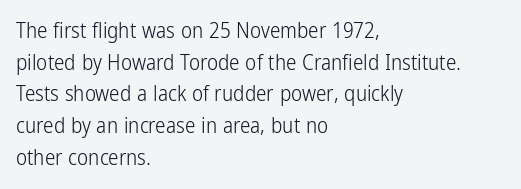
The image shows 21 px text type, upright; set left-aligned, normal line spacing (1.51x), normal letter spacing, not underlined.
